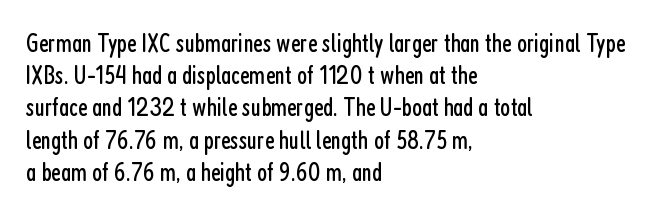
Q: Is the text bold? A: No.
Q: Is the text italic (slanted)? A: No, it is upright.
Q: Is the text underlined? A: No.
Q: How is the paragraph aligned? A: Left-aligned.
Q: Is the spacing between letters normal or unusually wide? A: Normal.
